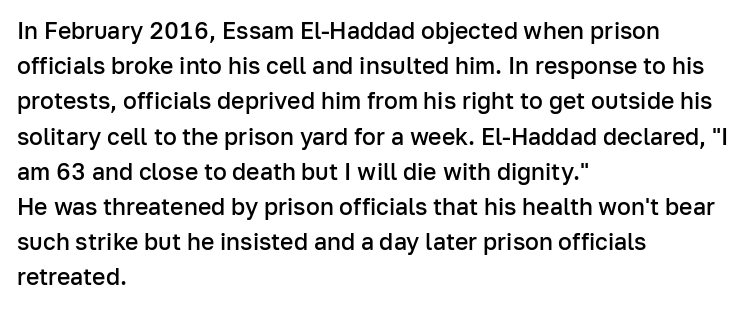
{"italic": "no", "bold": "semi", "underline": "no", "align": "left", "line_spacing": "normal", "line_spacing_ratio": 1.53, "letter_spacing": "normal", "letter_spacing_em": 0.0, "glyph_px": 23}
